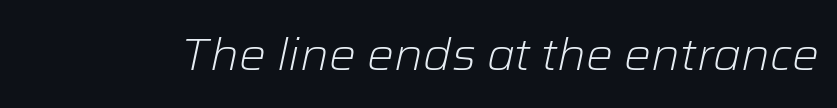
The image shows 45 px light type, italic (leaning right); set normal letter spacing, not underlined; low stroke contrast and a medium x-height.
